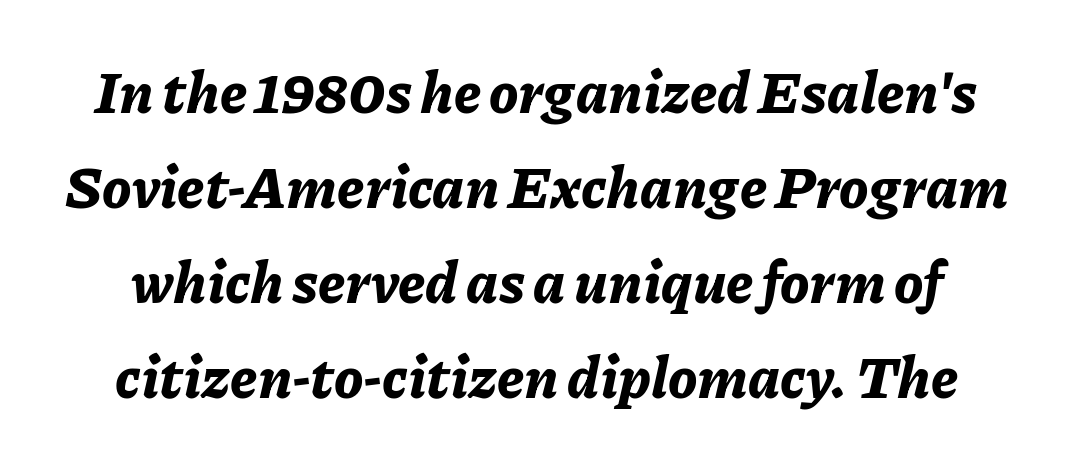
Q: Is the text bold? A: Yes.
Q: Is the text italic (slanted)? A: Yes, it leans right by about 11 degrees.
Q: Is the text underlined? A: No.
Q: Is the spacing between letters normal or unusually wide? A: Normal.
Q: Is the spacing between lines tight, normal or loose? A: Normal.
Q: Width (condensed, normal, or wide)? A: Normal.
Q: Stroke contrast? A: Low.
Q: x-height? A: Medium.
Q: Monospaced? A: No.
